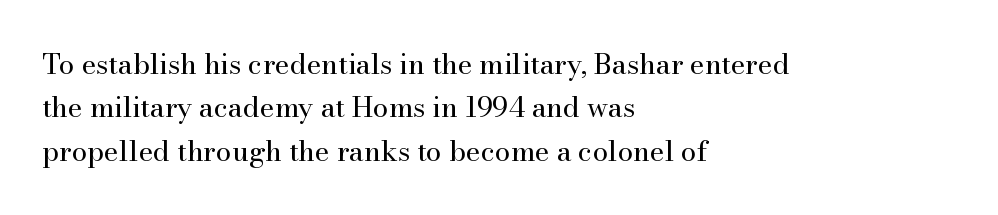
{"serif": "yes", "italic": "no", "bold": "no", "weight": "regular", "width": "normal", "stroke_contrast": "high", "x_height": "small", "monospaced": "no", "underline": "no", "align": "left", "line_spacing": "normal", "line_spacing_ratio": 1.55, "letter_spacing": "normal", "letter_spacing_em": 0.0, "glyph_px": 28}
